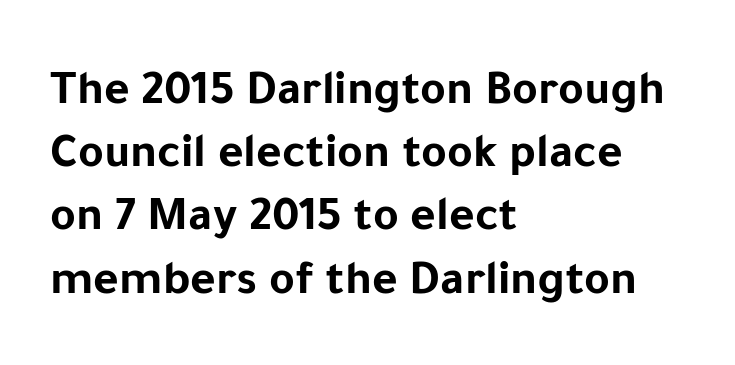
{"serif": "no", "italic": "no", "bold": "yes", "weight": "bold", "width": "normal", "stroke_contrast": "low", "x_height": "medium", "monospaced": "no", "underline": "no", "align": "left", "line_spacing": "normal", "line_spacing_ratio": 1.29, "letter_spacing": "normal", "letter_spacing_em": 0.0, "glyph_px": 49}
